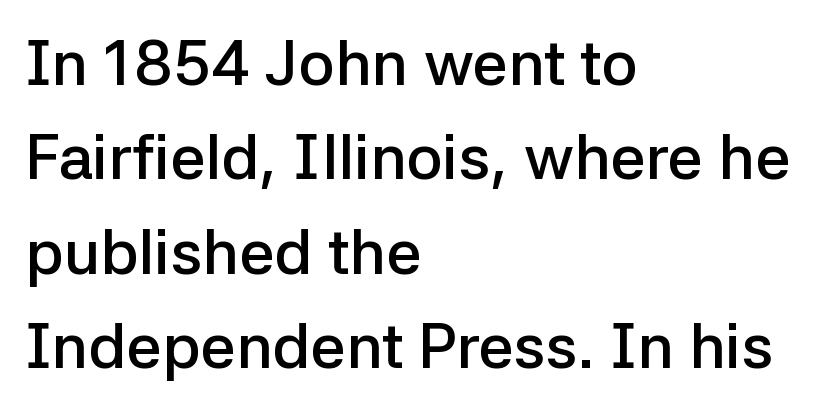
Default kerning and tracking; the words read as compact shapes. On the weight axis this lands at semibold, roughly 600. Just letters on the line, the space beneath them empty. This sample is left-justified, so line endings fall wherever the words run out. Do the characters align in a grid? No, the font is proportional. Note: no serifs on the glyphs.
